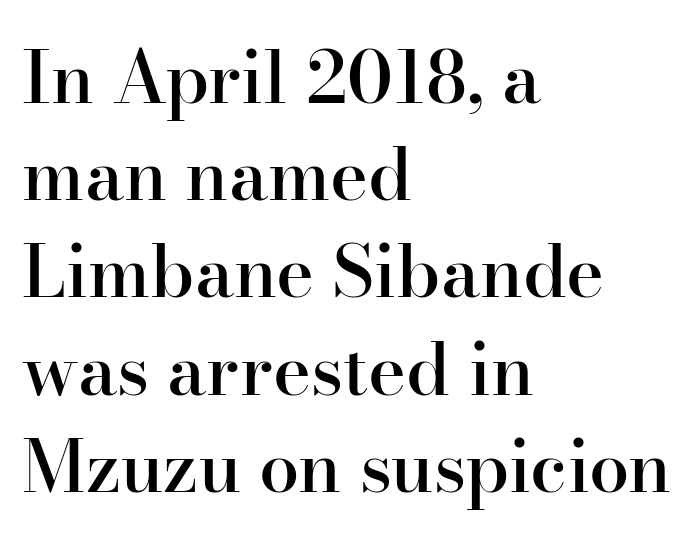
The image shows 72 px semibold serif type, upright; set left-aligned, normal line spacing (1.35x), normal letter spacing, not underlined; high stroke contrast and a small x-height.
